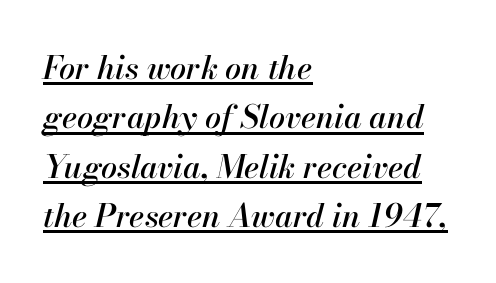
The image shows 32 px text type, italic (leaning right); set left-aligned, normal line spacing (1.54x), normal letter spacing, underlined; high stroke contrast and a small x-height.
